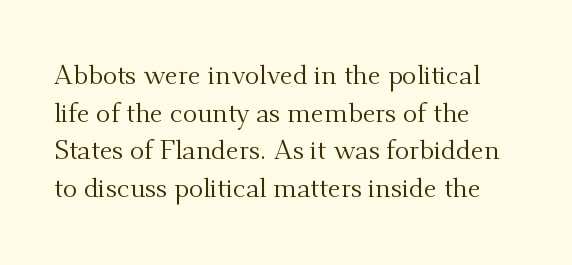
The image shows 27 px text type, upright; set left-aligned, normal line spacing (1.39x), normal letter spacing, not underlined.
